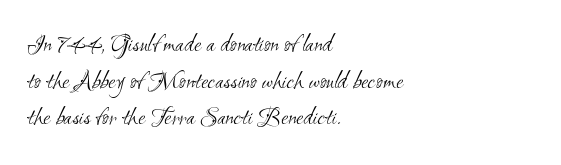
Q: Is the text bold? A: No.
Q: Is the text underlined? A: No.
Q: How is the paragraph aligned? A: Left-aligned.
Q: Is the spacing between letters normal or unusually wide? A: Normal.
Q: Is the spacing between lines tight, normal or loose? A: Normal.
